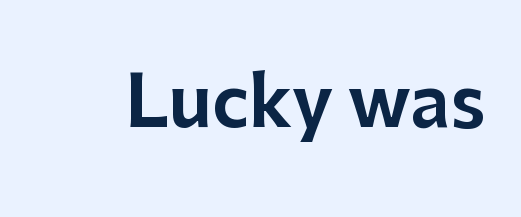
The image shows 69 px sans-serif type, upright; set normal letter spacing, not underlined; low stroke contrast and a medium x-height.
